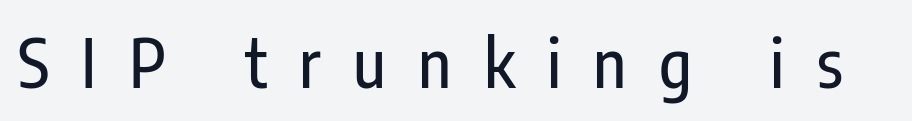
{"serif": "no", "italic": "no", "width": "condensed", "stroke_contrast": "low", "x_height": "medium", "monospaced": "no", "underline": "no", "letter_spacing": "wide", "letter_spacing_em": 0.48, "glyph_px": 67}
